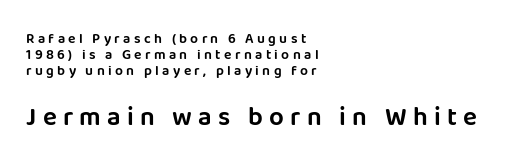
Bare-footed words on every line. The face used here is rendered with a markedly widened letterfit. The second block has been scaled up relative to the first. Is the block centered? No — it sits flush against the left margin. Leading is clearly below the norm, producing a dense column. The letters stand upright; this is a roman face.
